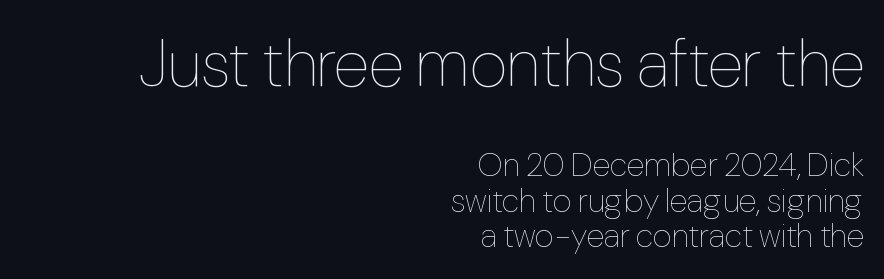
The image shows 66 px thin, condensed type, upright; set right-aligned, tight line spacing (1.07x), normal letter spacing, not underlined; the first (top) block is 2.0x larger; low stroke contrast and a medium x-height.
